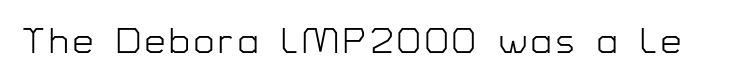
Q: Is the text bold? A: No.
Q: Is the text italic (slanted)? A: No, it is upright.
Q: Is the typeface a serif or a sans-serif typeface? A: Sans-serif.
Q: Is the text underlined? A: No.
Q: Width (condensed, normal, or wide)? A: Normal.
Q: Stroke contrast? A: Low.
Q: x-height? A: Medium.
Q: Monospaced? A: No.
